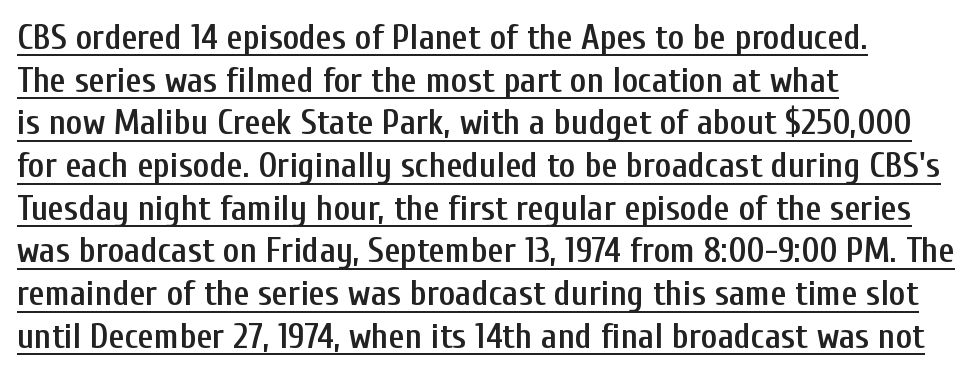
The image shows 35 px semibold, condensed sans-serif type, upright; set left-aligned, line spacing 1.22x, normal letter spacing, underlined; low stroke contrast and a medium x-height.
